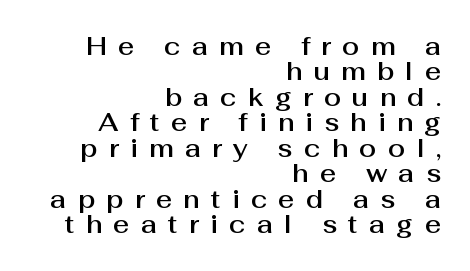
Q: Is the text italic (slanted)? A: No, it is upright.
Q: Is the text underlined? A: No.
Q: How is the paragraph aligned? A: Right-aligned.
Q: Is the spacing between letters normal or unusually wide? A: Unusually wide.
Q: Is the spacing between lines tight, normal or loose? A: Tight.
